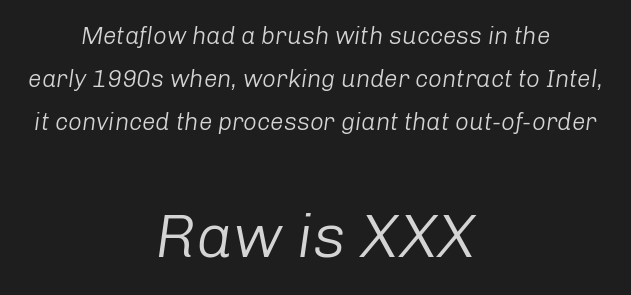
{"italic": "yes", "lean": "right", "slant_degrees": 8, "bold": "no", "weight": "light", "width": "normal", "stroke_contrast": "low", "x_height": "medium", "monospaced": "no", "underline": "no", "align": "center", "line_spacing_ratio": 1.8, "letter_spacing": "normal", "letter_spacing_em": 0.0, "larger_block": "second", "size_ratio": 2.54, "glyph_px": 61}
